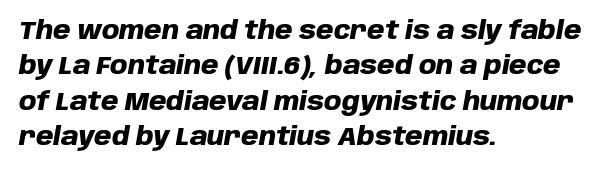
Q: Is the text bold? A: Yes.
Q: Is the text italic (slanted)? A: Yes, it leans right by about 10 degrees.
Q: Is the text underlined? A: No.
Q: How is the paragraph aligned? A: Left-aligned.
Q: Is the spacing between letters normal or unusually wide? A: Normal.
Q: Is the spacing between lines tight, normal or loose? A: Normal.
